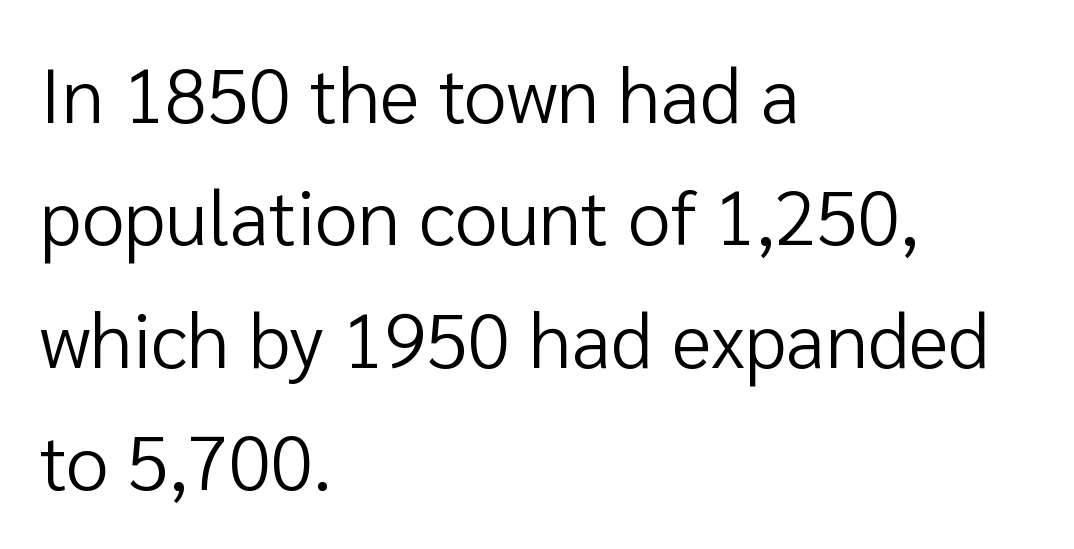
The image shows 77 px regular-weight sans-serif type, upright; set left-aligned, normal line spacing (1.59x), normal letter spacing, not underlined; low stroke contrast and a medium x-height.
